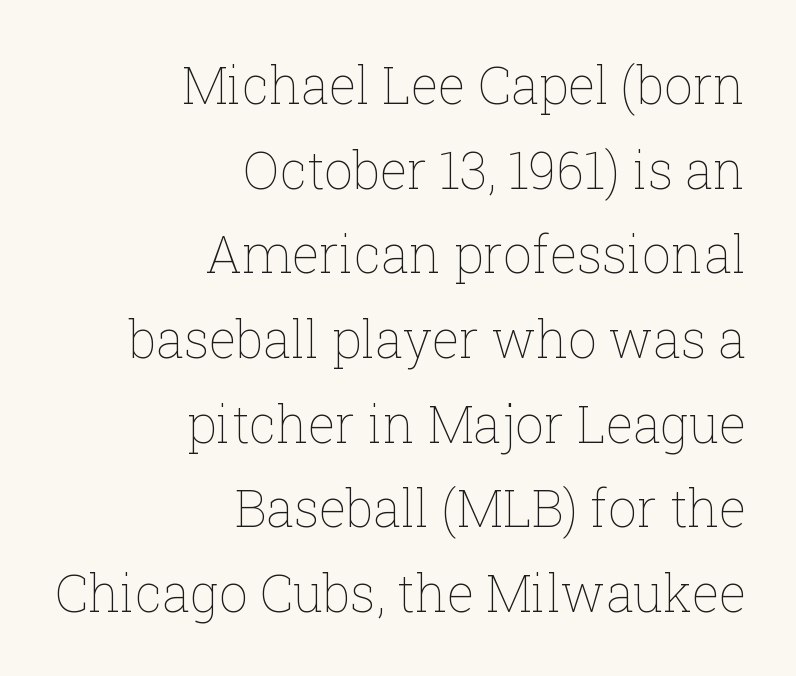
{"italic": "no", "bold": "no", "weight": "thin", "width": "normal", "stroke_contrast": "low", "x_height": "medium", "monospaced": "no", "underline": "no", "align": "right", "line_spacing": "normal", "line_spacing_ratio": 1.66, "letter_spacing": "normal", "letter_spacing_em": 0.0, "glyph_px": 51}
